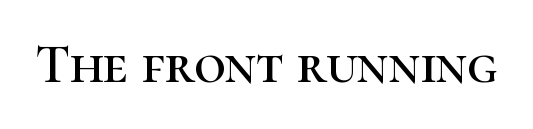
Look at the tracking — it's just the regular setting, nothing added. When letters stand straight like this, we call the style roman or upright. These lines are rendered in a variable-pitch font. The typeface chosen for these lines features serifs. Check under the words: just untouched page.
